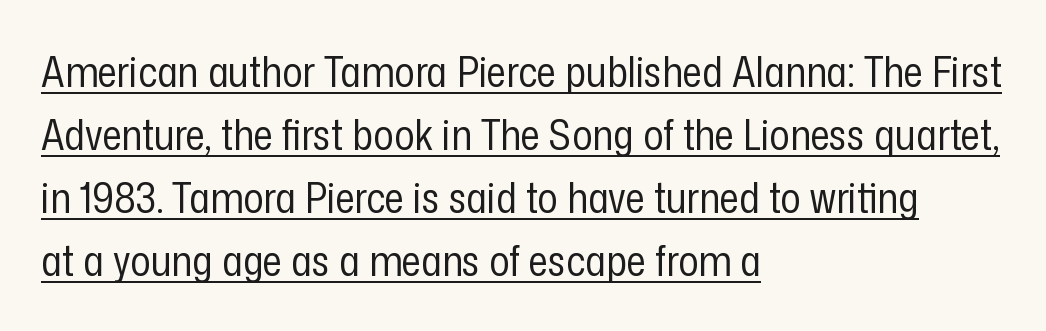
Q: Is the text bold? A: No.
Q: Is the text italic (slanted)? A: No, it is upright.
Q: Is the typeface a serif or a sans-serif typeface? A: Sans-serif.
Q: Is the text underlined? A: Yes.
Q: How is the paragraph aligned? A: Left-aligned.
Q: Is the spacing between letters normal or unusually wide? A: Normal.
Q: Is the spacing between lines tight, normal or loose? A: Normal.
Q: Width (condensed, normal, or wide)? A: Condensed.
Q: Stroke contrast? A: Low.
Q: x-height? A: Medium.
Q: Monospaced? A: No.
